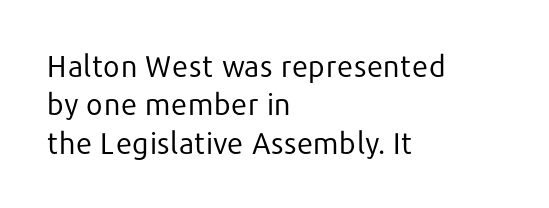
{"serif": "no", "italic": "no", "bold": "no", "weight": "regular", "width": "normal", "stroke_contrast": "low", "x_height": "medium", "monospaced": "no", "underline": "no", "align": "left", "line_spacing": "normal", "line_spacing_ratio": 1.28, "letter_spacing": "normal", "letter_spacing_em": 0.0, "glyph_px": 30}
